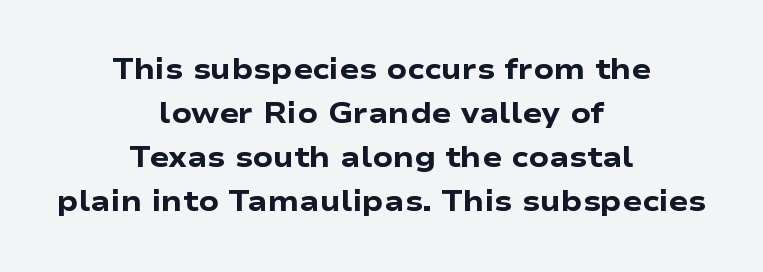
{"serif": "no", "italic": "no", "bold": "yes", "weight": "heavy", "width": "wide", "stroke_contrast": "low", "x_height": "medium", "monospaced": "no", "underline": "no", "align": "center", "line_spacing": "normal", "line_spacing_ratio": 1.52, "letter_spacing": "normal", "letter_spacing_em": 0.0, "glyph_px": 29}
